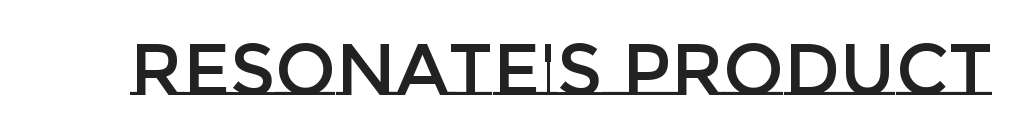
Q: Is the text italic (slanted)? A: No, it is upright.
Q: Is the text underlined? A: No.
Q: Is the spacing between letters normal or unusually wide? A: Normal.
Q: Width (condensed, normal, or wide)? A: Normal.
Q: Stroke contrast? A: Low.
Q: x-height? A: Large.
Q: Monospaced? A: No.
